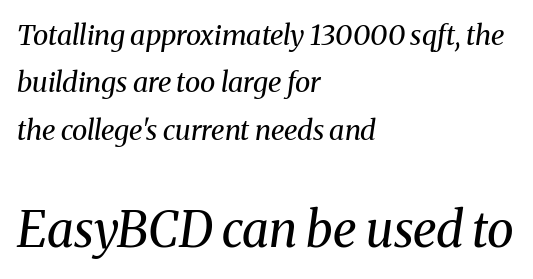
Q: Is the text bold? A: No.
Q: Is the text italic (slanted)? A: Yes, it leans right by about 8 degrees.
Q: Is the typeface a serif or a sans-serif typeface? A: Serif.
Q: Is the text underlined? A: No.
Q: How is the paragraph aligned? A: Left-aligned.
Q: Is the spacing between letters normal or unusually wide? A: Normal.
Q: Is the spacing between lines tight, normal or loose? A: Normal.
Q: Which block of text is set in a larger size, the first (top) or the second (bottom)? A: The second (bottom) one.
Q: Width (condensed, normal, or wide)? A: Normal.
Q: Stroke contrast? A: Medium.
Q: x-height? A: Medium.
Q: Monospaced? A: No.
